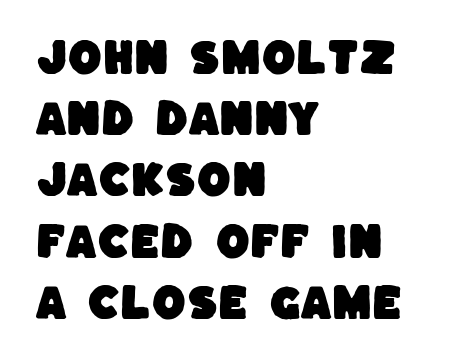
Q: Is the typeface a serif or a sans-serif typeface? A: Sans-serif.
Q: Is the text underlined? A: No.
Q: How is the paragraph aligned? A: Left-aligned.
Q: Is the spacing between letters normal or unusually wide? A: Normal.
Q: Is the spacing between lines tight, normal or loose? A: Normal.
Q: Width (condensed, normal, or wide)? A: Normal.
Q: Stroke contrast? A: Low.
Q: x-height? A: Large.
Q: Monospaced? A: No.
